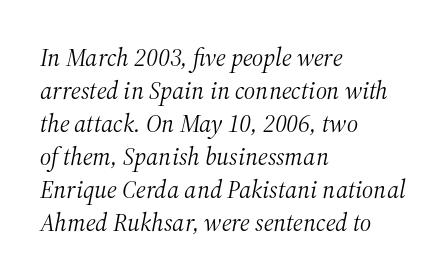
Q: Is the text bold? A: No.
Q: Is the text italic (slanted)? A: Yes, it leans right by about 12 degrees.
Q: Is the text underlined? A: No.
Q: How is the paragraph aligned? A: Left-aligned.
Q: Is the spacing between letters normal or unusually wide? A: Normal.
Q: Is the spacing between lines tight, normal or loose? A: Normal.
